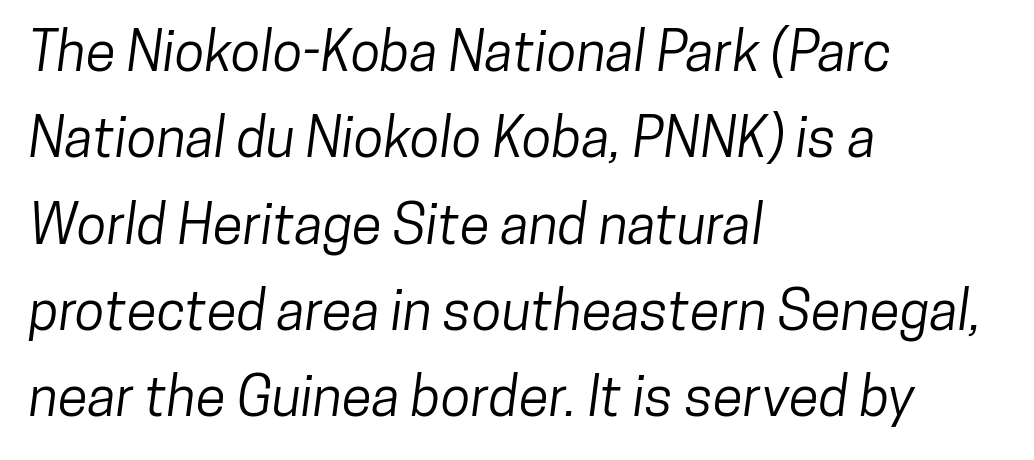
The image shows 55 px condensed sans-serif type; set left-aligned, normal line spacing (1.57x), normal letter spacing, not underlined; low stroke contrast and a medium x-height.
